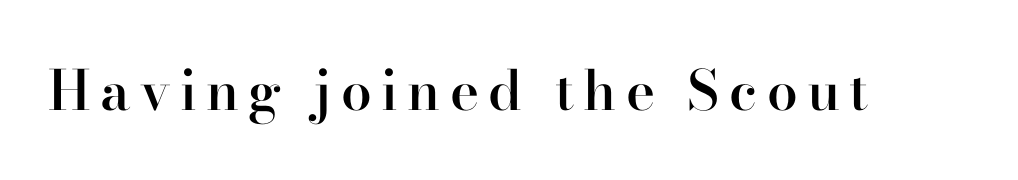
Q: Is the text bold? A: Semi-bold.
Q: Is the text italic (slanted)? A: No, it is upright.
Q: Is the typeface a serif or a sans-serif typeface? A: Serif.
Q: Is the text underlined? A: No.
Q: Width (condensed, normal, or wide)? A: Normal.
Q: Stroke contrast? A: High.
Q: x-height? A: Small.
Q: Monospaced? A: No.
